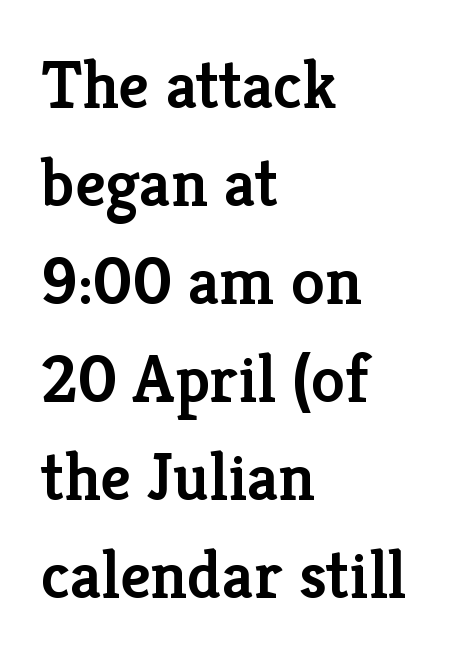
{"serif": "yes", "italic": "no", "bold": "semi", "weight": "semibold", "width": "normal", "stroke_contrast": "low", "x_height": "medium", "monospaced": "no", "underline": "no", "align": "left", "line_spacing": "normal", "line_spacing_ratio": 1.44, "letter_spacing": "normal", "letter_spacing_em": 0.0, "glyph_px": 68}
